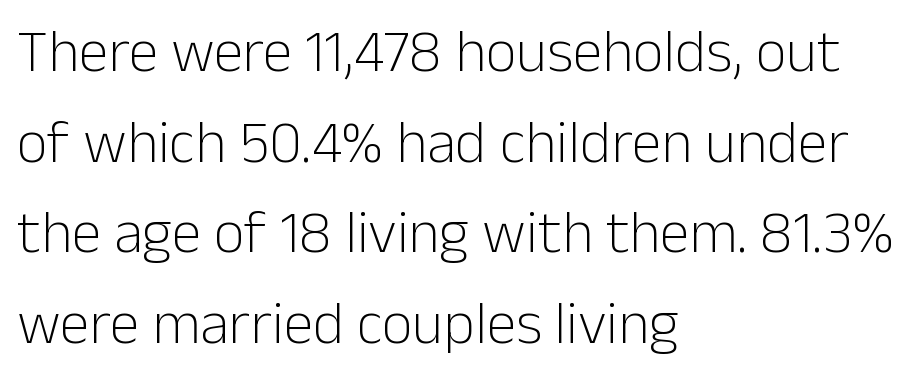
{"serif": "no", "italic": "no", "bold": "no", "weight": "light", "width": "normal", "stroke_contrast": "low", "x_height": "medium", "monospaced": "no", "underline": "no", "align": "left", "line_spacing": "normal", "line_spacing_ratio": 1.51, "letter_spacing": "normal", "letter_spacing_em": 0.0, "glyph_px": 60}
